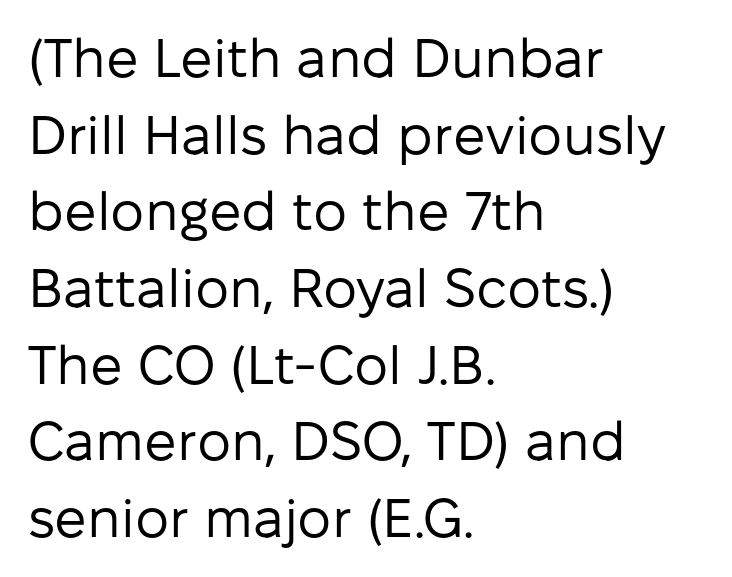
A typesetter would call this proportional, since set widths differ per character. Caption: standard tracking, unaltered. Caption: multi-line text, flush left, ragged right. Type without underlining. Nope, no serifs anywhere on these letters. Nothing heavy about these letters — not bold at all.
